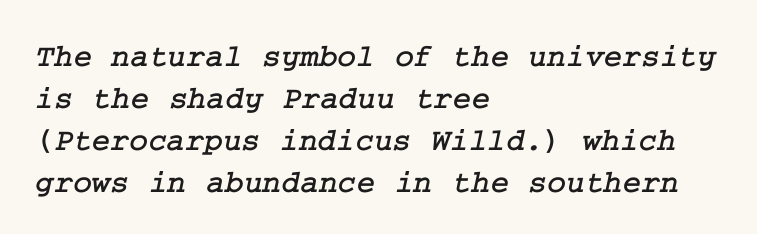
The letters sit at their default tracking, neither squeezed nor spread. You can tell from the footed stems that serif type was used. Letters rest on an invisible, unmarked baseline. Does the copy run flush right? No — it runs flush left. How would I describe the line gaps? Plain and ordinary.
